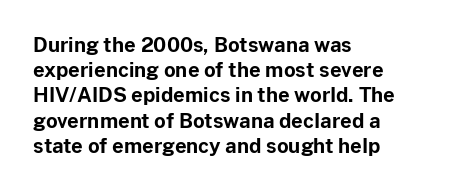
The space directly below the letters is spotless. This rendering uses left alignment, leaving the right contour irregular. The typography opts for an upright posture over an oblique one. Each word holds together tightly as a unit, with standard inter-letter gaps. Pretty heavy lettering here — definitely bold.
